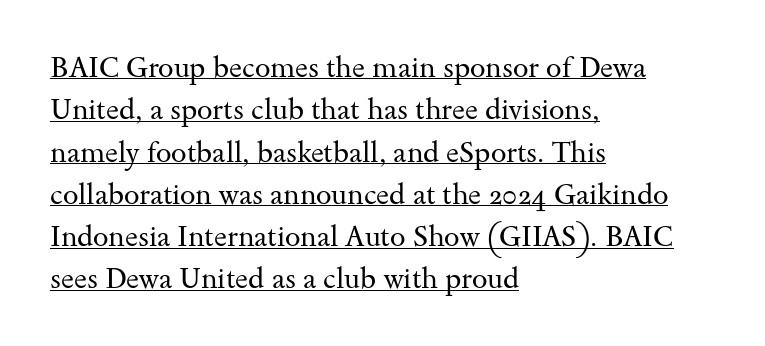
The image shows 28 px regular-weight, wide serif type, upright; set left-aligned, normal line spacing (1.51x), normal letter spacing, underlined; medium stroke contrast and a small x-height.
